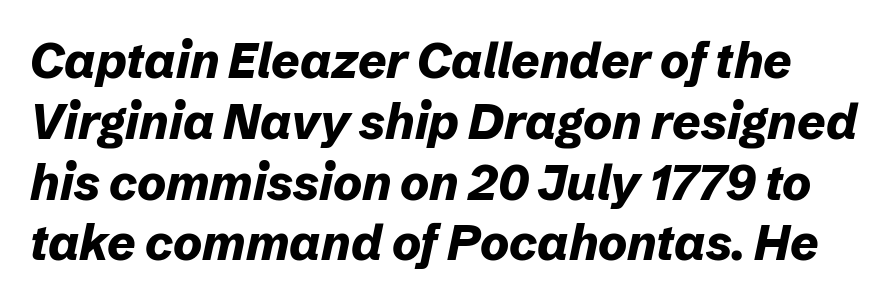
The image shows 49 px bold type, italic (leaning right); set line spacing 1.24x, normal letter spacing, not underlined; low stroke contrast and a medium x-height.
